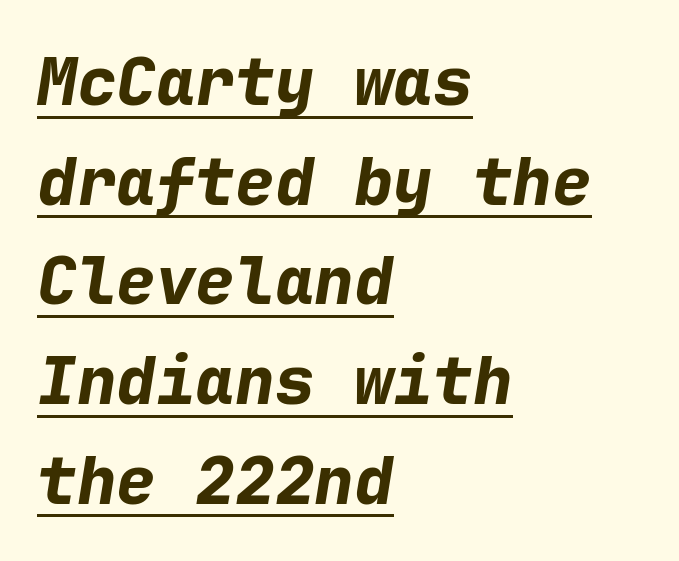
The image shows 66 px bold type, italic (leaning right), monospaced; set left-aligned, normal line spacing (1.51x), normal letter spacing, underlined; low stroke contrast and a medium x-height.
